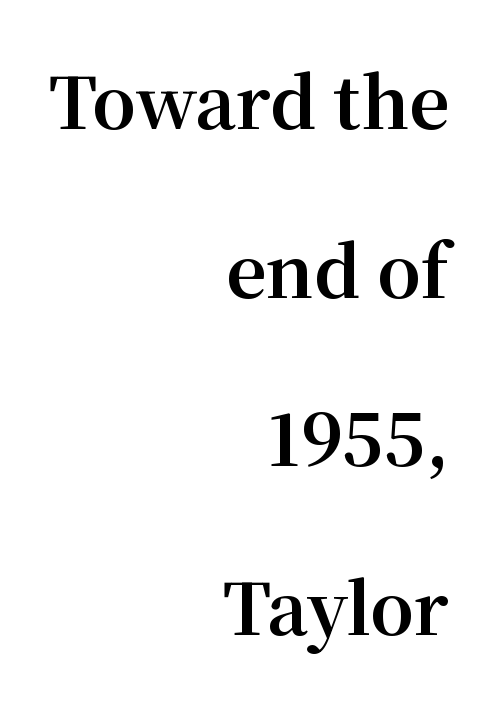
The image shows 70 px bold serif type, upright; set right-aligned, loose line spacing (2.41x), normal letter spacing, not underlined; medium stroke contrast and a medium x-height.
